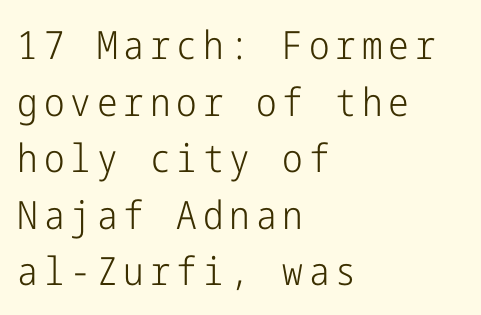
The image shows 39 px light, condensed sans-serif type, upright; set left-aligned, normal line spacing (1.45x), not underlined; low stroke contrast and a medium x-height.
